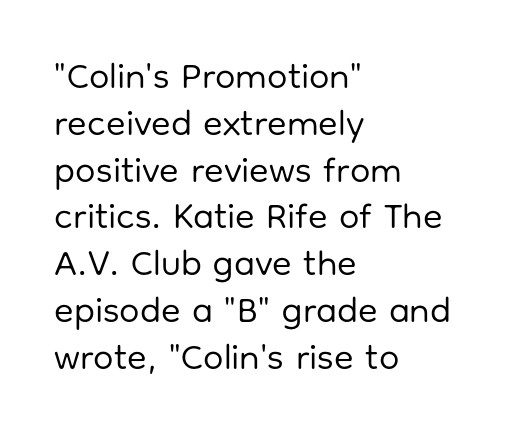
{"serif": "no", "italic": "no", "bold": "no", "weight": "regular", "width": "normal", "stroke_contrast": "low", "x_height": "medium", "monospaced": "no", "underline": "no", "align": "left", "line_spacing": "normal", "line_spacing_ratio": 1.3, "letter_spacing": "normal", "letter_spacing_em": 0.0, "glyph_px": 36}
